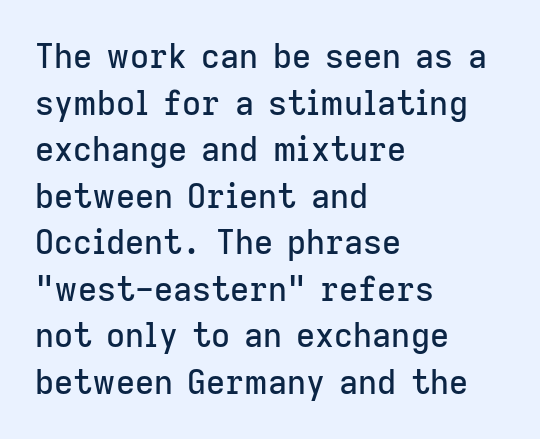
Q: Is the text italic (slanted)? A: No, it is upright.
Q: Is the typeface a serif or a sans-serif typeface? A: Sans-serif.
Q: Is the text underlined? A: No.
Q: How is the paragraph aligned? A: Left-aligned.
Q: Is the spacing between letters normal or unusually wide? A: Normal.
Q: Is the spacing between lines tight, normal or loose? A: Normal.
Q: Width (condensed, normal, or wide)? A: Normal.
Q: Stroke contrast? A: Low.
Q: x-height? A: Medium.
Q: Monospaced? A: No.
